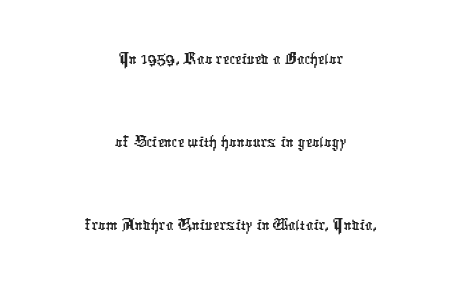
Font category for this specimen: sans-serif. Words float on clear page, feet unadorned. A centered setting, common on invitations and titles, is used for this passage. Leading is clearly above the norm, producing a sparse column.
